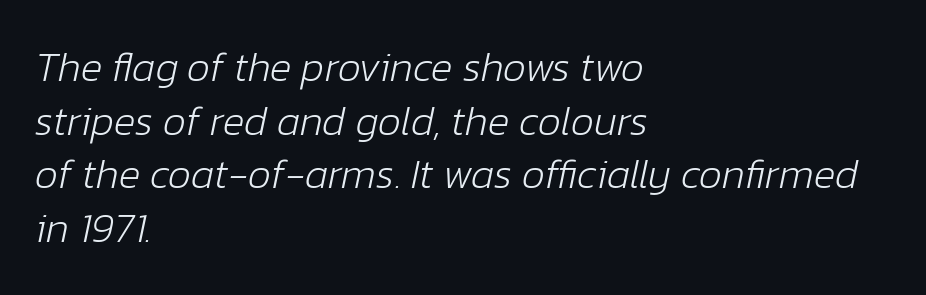
A typesetter would call this proportional, since set widths differ per character. A bare baseline throughout the passage. Rows of type keep a routine distance in the vertical direction. Between one letter and the next there's only the usual sliver of space. In CSS terms this would be text-align: left.
